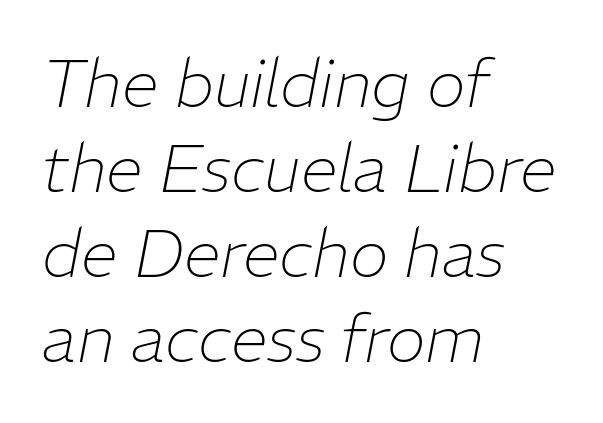
Vertical spacing — default. Caption: face not bold, strokes unweighted. You can tell it's italic because the verticals aren't actually vertical. No word sits above an underline. Look at the tracking — it's just the regular setting, nothing added. Spacing verdict: proportional, widths tailored to each character.
